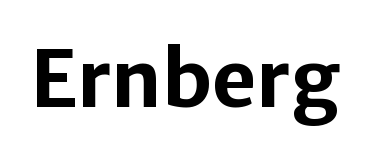
{"serif": "no", "italic": "no", "bold": "yes", "weight": "bold", "width": "normal", "stroke_contrast": "low", "x_height": "medium", "monospaced": "no", "underline": "no", "letter_spacing": "normal", "letter_spacing_em": 0.0, "glyph_px": 78}
